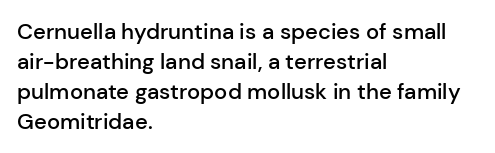
Q: Is the text bold? A: Semi-bold.
Q: Is the text italic (slanted)? A: No, it is upright.
Q: Is the text underlined? A: No.
Q: How is the paragraph aligned? A: Left-aligned.
Q: Is the spacing between letters normal or unusually wide? A: Normal.
Q: Is the spacing between lines tight, normal or loose? A: Normal.
